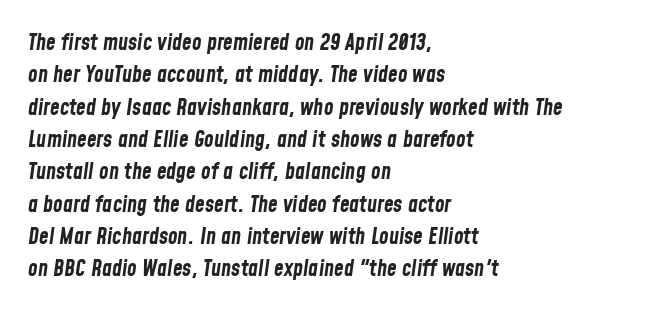
{"italic": "yes", "lean": "right", "slant_degrees": 8, "bold": "yes", "underline": "no", "align": "left", "line_spacing": "normal", "line_spacing_ratio": 1.47, "letter_spacing": "normal", "letter_spacing_em": 0.0, "glyph_px": 22}
